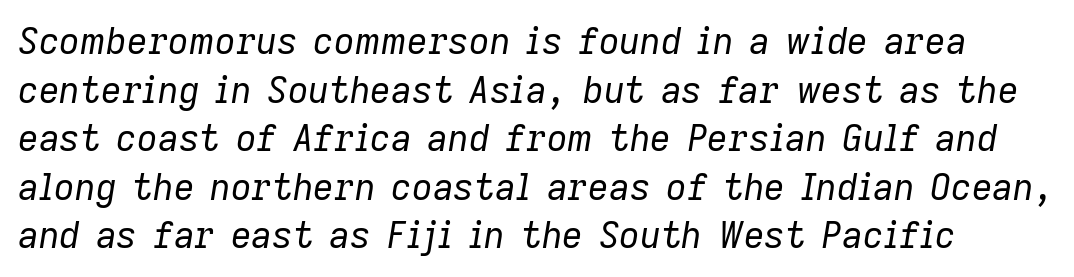
The image shows 36 px regular-weight type, italic (leaning right); set normal line spacing (1.35x), normal letter spacing, not underlined; low stroke contrast and a medium x-height.
